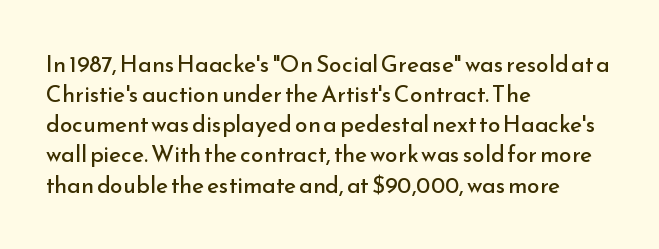
{"italic": "no", "bold": "no", "underline": "no", "align": "left", "line_spacing": "normal", "line_spacing_ratio": 1.31, "letter_spacing": "normal", "letter_spacing_em": 0.0, "glyph_px": 23}
